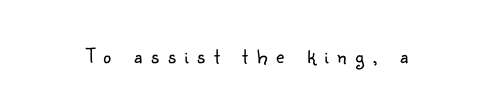
The image shows 22 px text type, upright; set unusually wide letter spacing (+0.4 em), not underlined.
